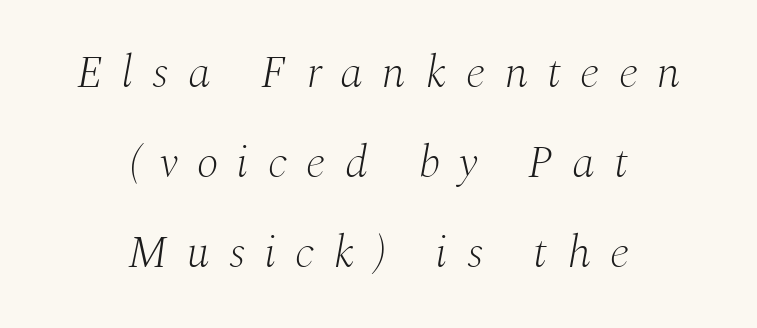
Descender tails drop into unmarked territory. You can tell from the footed stems that serif type was used. This sample uses an oblique cut, with every glyph tilted off the vertical. Leading is clearly above the norm, producing a sparse column. The setting favours the middle, as headings and verse often do.
